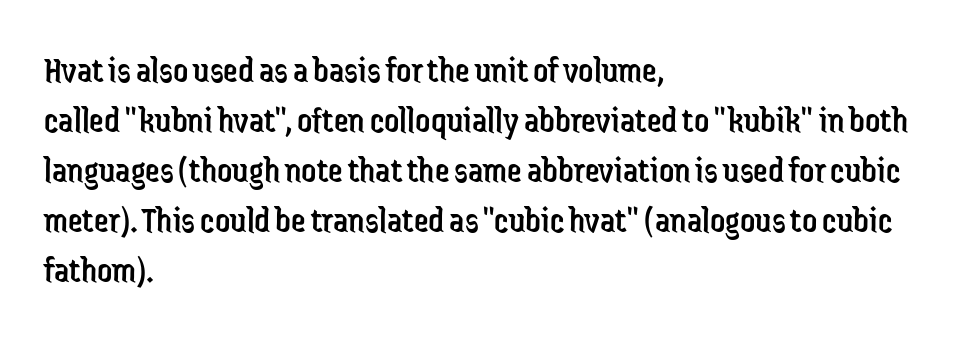
Q: Is the text bold? A: No.
Q: Is the text italic (slanted)? A: No, it is upright.
Q: Is the typeface a serif or a sans-serif typeface? A: Sans-serif.
Q: Is the text underlined? A: No.
Q: How is the paragraph aligned? A: Left-aligned.
Q: Is the spacing between letters normal or unusually wide? A: Normal.
Q: Is the spacing between lines tight, normal or loose? A: Normal.
Q: Width (condensed, normal, or wide)? A: Condensed.
Q: Stroke contrast? A: Low.
Q: x-height? A: Medium.
Q: Monospaced? A: No.
